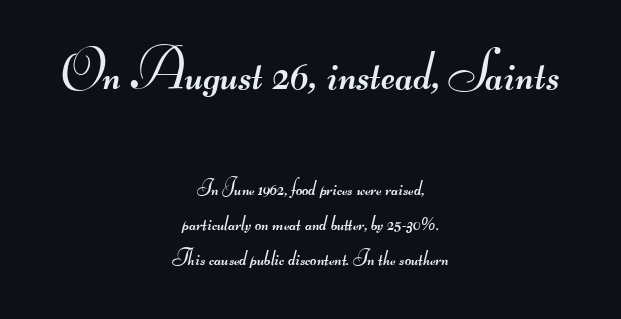
{"serif": "no", "bold": "no", "weight": "regular", "width": "wide", "stroke_contrast": "medium", "monospaced": "no", "underline": "no", "align": "center", "line_spacing": "normal", "line_spacing_ratio": 1.59, "letter_spacing": "normal", "letter_spacing_em": 0.0, "larger_block": "first", "size_ratio": 2.5, "glyph_px": 55}
